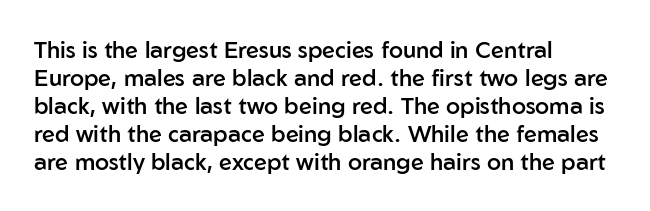
Alignment: flush left. Short note: letters normally spaced. The space directly below the letters is spotless. It's the straight-up-and-down kind of type. Stroke thickness is moderately raised; the sample reads as semibold.
